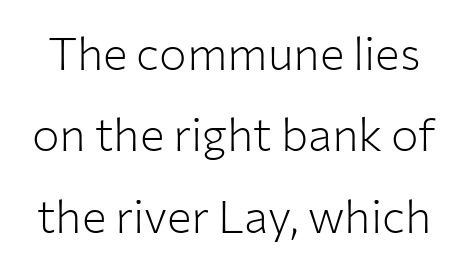
{"serif": "no", "italic": "no", "bold": "no", "weight": "light", "width": "normal", "stroke_contrast": "low", "x_height": "medium", "monospaced": "no", "underline": "no", "line_spacing_ratio": 1.77, "letter_spacing": "normal", "letter_spacing_em": 0.0, "glyph_px": 46}
